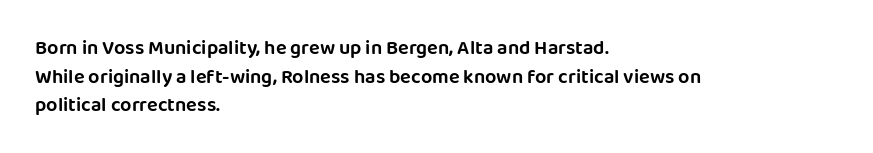
The image shows 20 px text type, upright; set left-aligned, normal line spacing (1.43x), normal letter spacing, not underlined.
